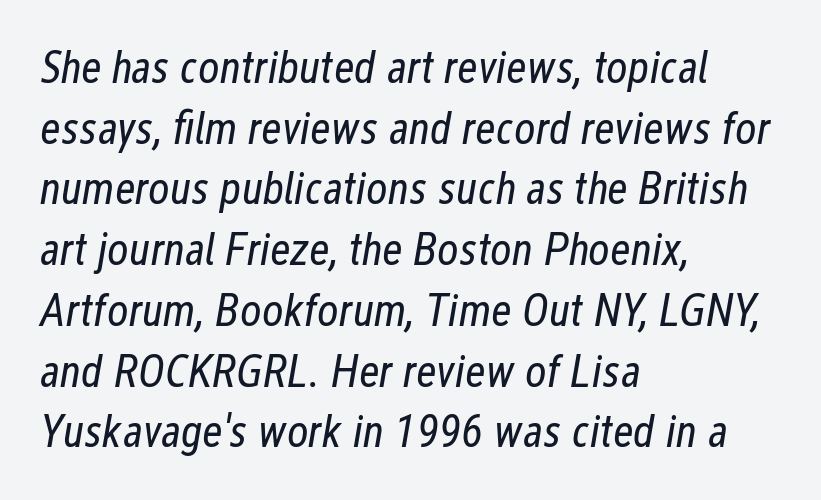
Q: Is the text bold? A: No.
Q: Is the text italic (slanted)? A: Yes, it leans right by about 12 degrees.
Q: Is the text underlined? A: No.
Q: How is the paragraph aligned? A: Left-aligned.
Q: Is the spacing between letters normal or unusually wide? A: Normal.
Q: Is the spacing between lines tight, normal or loose? A: Normal.
Q: Width (condensed, normal, or wide)? A: Condensed.
Q: Stroke contrast? A: Low.
Q: x-height? A: Medium.
Q: Monospaced? A: No.
